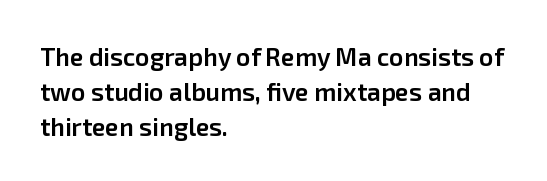
Q: Is the text bold? A: Semi-bold.
Q: Is the text italic (slanted)? A: No, it is upright.
Q: Is the text underlined? A: No.
Q: How is the paragraph aligned? A: Left-aligned.
Q: Is the spacing between letters normal or unusually wide? A: Normal.
Q: Is the spacing between lines tight, normal or loose? A: Normal.
